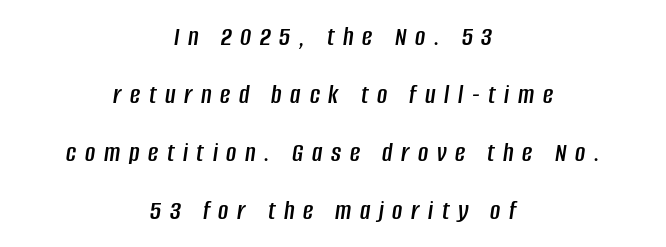
The image shows 28 px condensed type, italic (leaning right); set centered, loose line spacing (2.07x), unusually wide letter spacing (+0.31 em), not underlined; low stroke contrast and a large x-height.
